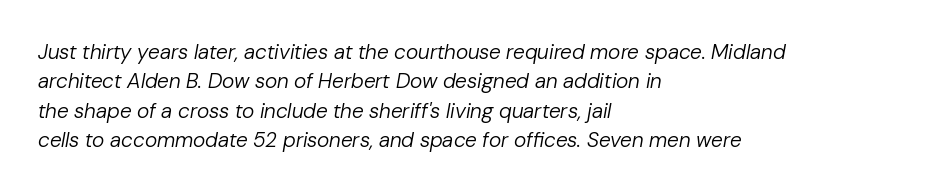
{"italic": "yes", "lean": "right", "slant_degrees": 10, "bold": "no", "underline": "no", "align": "left", "line_spacing": "normal", "line_spacing_ratio": 1.4, "letter_spacing": "normal", "letter_spacing_em": 0.0, "glyph_px": 21}
